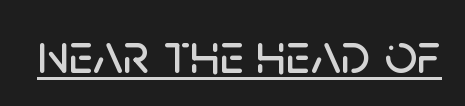
Q: Is the text italic (slanted)? A: No, it is upright.
Q: Is the typeface a serif or a sans-serif typeface? A: Sans-serif.
Q: Is the text underlined? A: Yes.
Q: Is the spacing between letters normal or unusually wide? A: Normal.
Q: Width (condensed, normal, or wide)? A: Normal.
Q: Stroke contrast? A: Low.
Q: x-height? A: Large.
Q: Monospaced? A: No.
